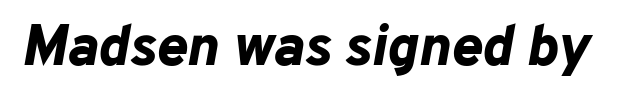
Default kerning and tracking; the words read as compact shapes. Compared with ordinary roman type, these characters are visibly tilted. Each letter keeps its own natural width here, so spacing adapts to shape. The gap between lines stays unmarked. Typesetter's note: full bold, strokes at maximum text heaviness.
